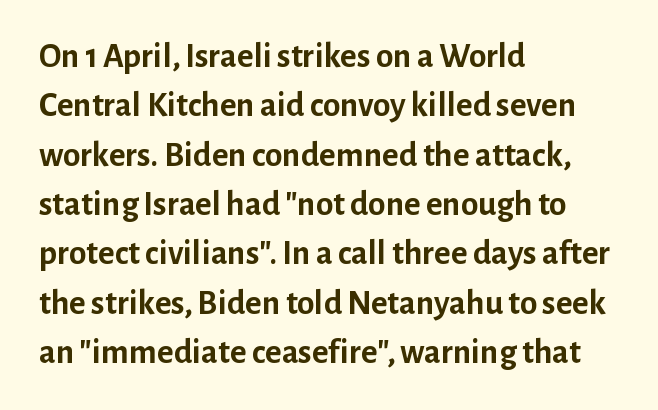
Leading matches the norm, producing a regular column. Upright lettering throughout. Between one letter and the next there's only the usual sliver of space. The face used here is proportionally spaced, like ordinary book or web type. These lines are composed in type without serifs.
